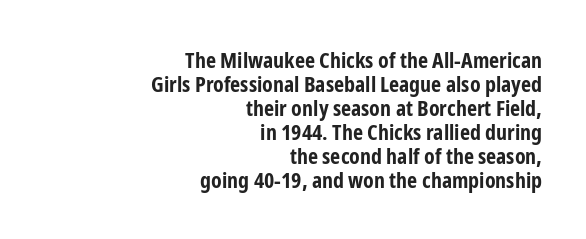
{"italic": "no", "bold": "yes", "underline": "no", "align": "right", "line_spacing": "tight", "line_spacing_ratio": 1.09, "letter_spacing": "normal", "letter_spacing_em": 0.0, "glyph_px": 22}
